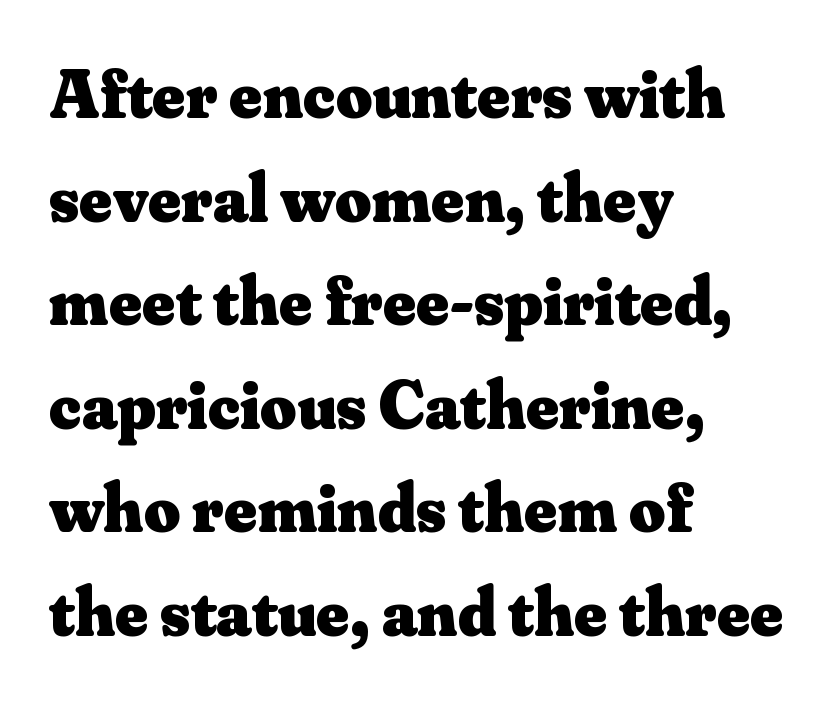
Notice how the passage keeps a crisp vertical edge on the left only. Students, this is bold: see how much ink each stroke carries. No word sits above an underline. Honestly, the letter spacing is just normal — you wouldn't notice it.
